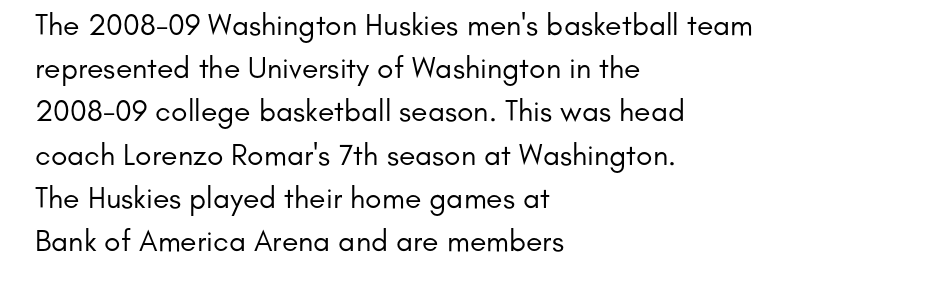
The image shows 30 px regular-weight sans-serif type, upright; set left-aligned, normal line spacing (1.44x), normal letter spacing, not underlined; low stroke contrast and a small x-height.
